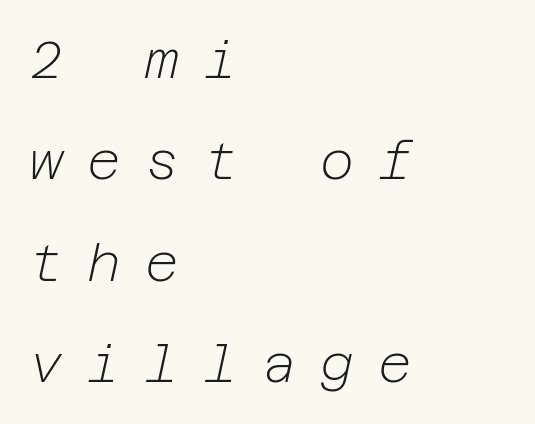
Q: Is the text bold? A: No.
Q: Is the text italic (slanted)? A: Yes, it leans right by about 12 degrees.
Q: Is the text underlined? A: No.
Q: How is the paragraph aligned? A: Left-aligned.
Q: Is the spacing between letters normal or unusually wide? A: Unusually wide.
Q: Is the spacing between lines tight, normal or loose? A: Loose.
Q: Width (condensed, normal, or wide)? A: Normal.
Q: Stroke contrast? A: Low.
Q: x-height? A: Medium.
